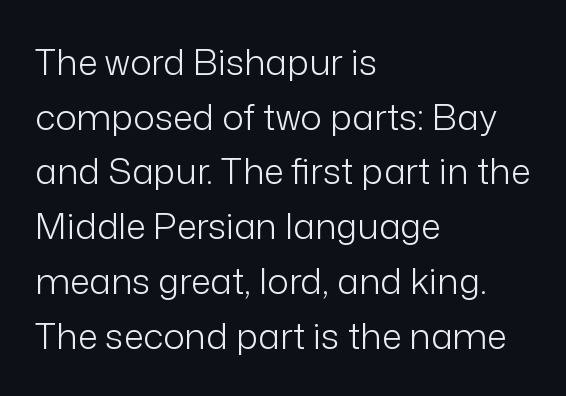
{"serif": "no", "italic": "no", "bold": "no", "weight": "light", "width": "normal", "stroke_contrast": "low", "x_height": "medium", "monospaced": "no", "underline": "no", "align": "left", "line_spacing": "normal", "line_spacing_ratio": 1.52, "letter_spacing": "normal", "letter_spacing_em": 0.0, "glyph_px": 36}
